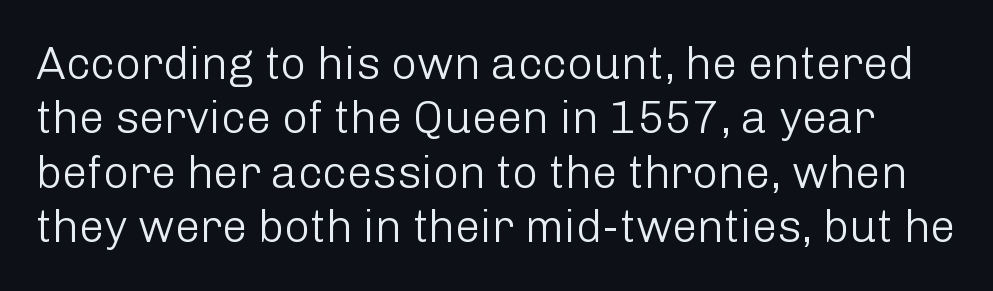
The image shows 45 px light sans-serif type, upright; set line spacing 1.21x, normal letter spacing, not underlined; low stroke contrast and a medium x-height.
